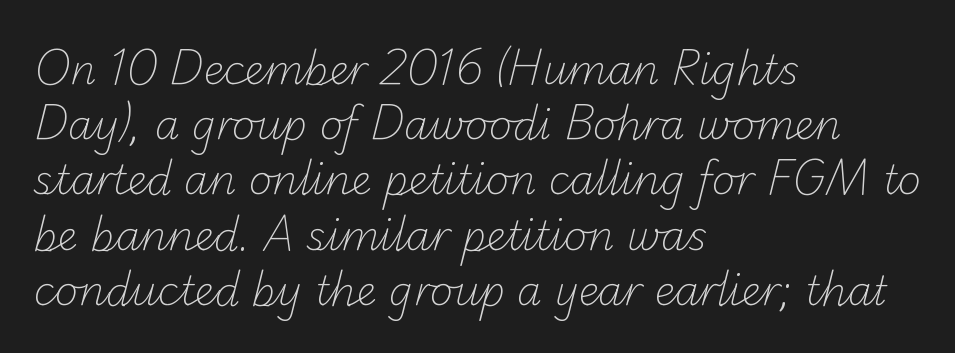
Q: Is the text bold? A: No.
Q: Is the typeface a serif or a sans-serif typeface? A: Sans-serif.
Q: Is the text underlined? A: No.
Q: How is the paragraph aligned? A: Left-aligned.
Q: Is the spacing between letters normal or unusually wide? A: Normal.
Q: Is the spacing between lines tight, normal or loose? A: Normal.
Q: Width (condensed, normal, or wide)? A: Normal.
Q: Stroke contrast? A: Low.
Q: x-height? A: Small.
Q: Monospaced? A: No.
